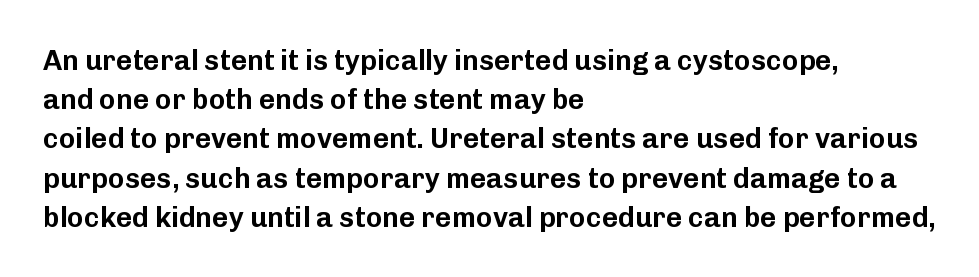
This block has exactly the height ordinary leading produces. Horizontally, the lines are justified to the leading edge only. Each letter keeps its own natural width here, so spacing adapts to shape. Observe the ordinary spacing: letters are neighbours, not strangers. Font category for this specimen: sans-serif.
